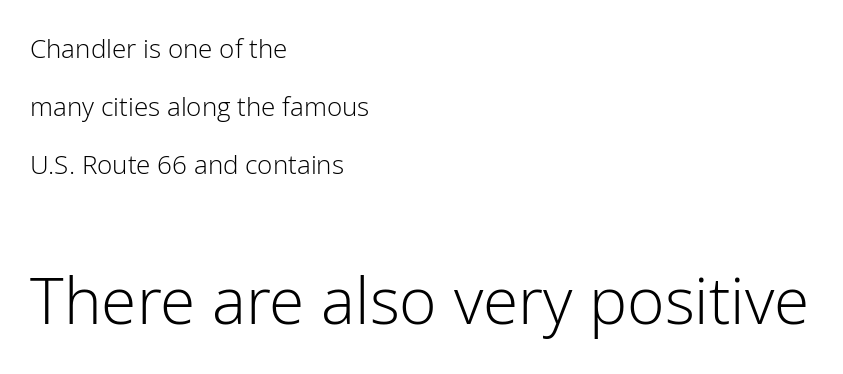
The font family rendered here belongs to the sans-serif group. What's the leading like? Stretched, with rows far apart. A typesetter would call this proportional, since set widths differ per character. Stems and bowls with no extra thickness — not bold. Unlike italic type, these characters show no tilt at all. The letters sit at their default tracking, neither squeezed nor spread.
